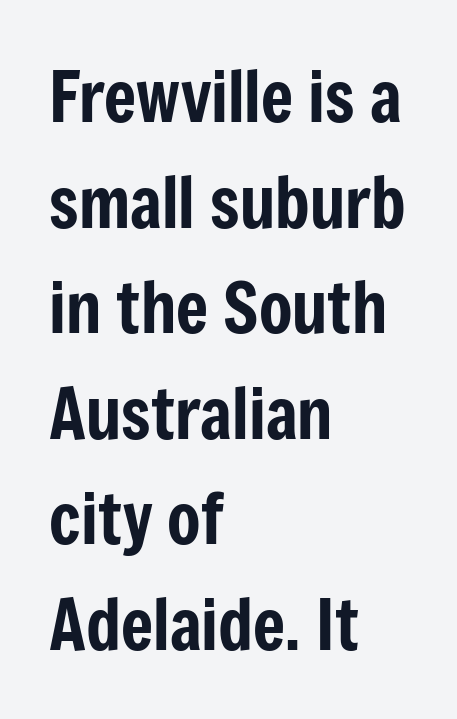
{"serif": "no", "italic": "no", "width": "condensed", "stroke_contrast": "low", "x_height": "medium", "monospaced": "no", "underline": "no", "align": "left", "line_spacing": "normal", "line_spacing_ratio": 1.53, "letter_spacing": "normal", "letter_spacing_em": 0.0, "glyph_px": 69}
